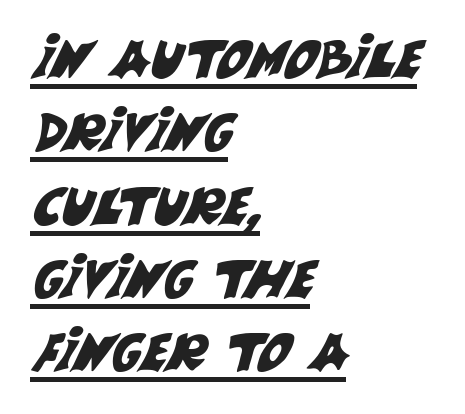
Which margin do the lines hug? The left one — the right edge is uneven. What kind of face is this? One without serifs — a sans. This is underlined copy, the kind a proofreader might mark for attention. Each letter keeps its own natural width here, so spacing adapts to shape. Caption: standard tracking, unaltered.
